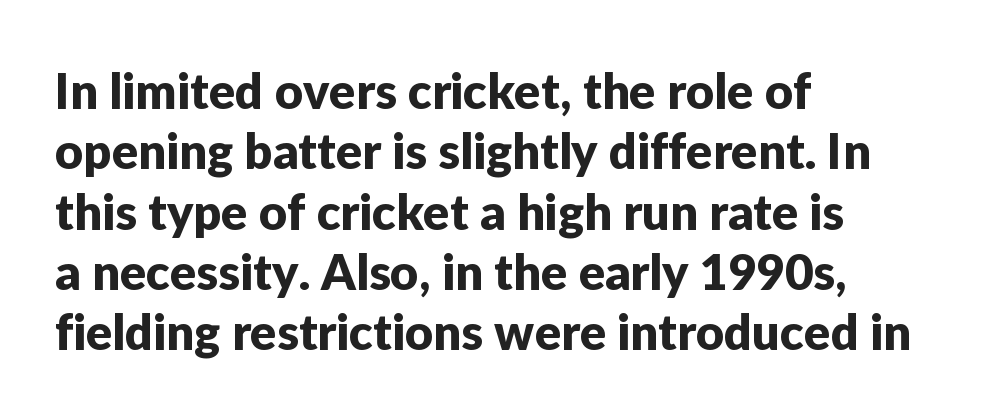
Q: Is the text italic (slanted)? A: No, it is upright.
Q: Is the typeface a serif or a sans-serif typeface? A: Sans-serif.
Q: Is the text underlined? A: No.
Q: How is the paragraph aligned? A: Left-aligned.
Q: Is the spacing between letters normal or unusually wide? A: Normal.
Q: Width (condensed, normal, or wide)? A: Normal.
Q: Stroke contrast? A: Low.
Q: x-height? A: Medium.
Q: Monospaced? A: No.
